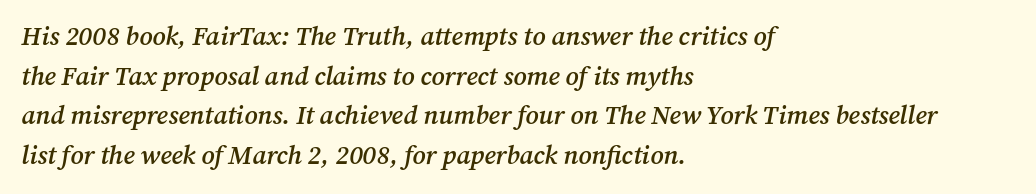
The letters are slanted; this is an italic face. Regarding leading, the lines here are spaced in the standard way. The paragraph shown leans on its left margin. The foot of each line stays bare and open.
